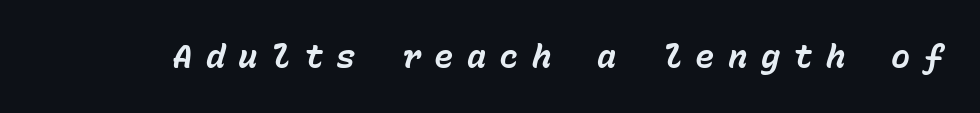
{"italic": "yes", "lean": "right", "slant_degrees": 15, "bold": "yes", "weight": "bold", "width": "normal", "stroke_contrast": "low", "x_height": "medium", "monospaced": "yes", "underline": "no", "letter_spacing": "wide", "letter_spacing_em": 0.42, "glyph_px": 32}
